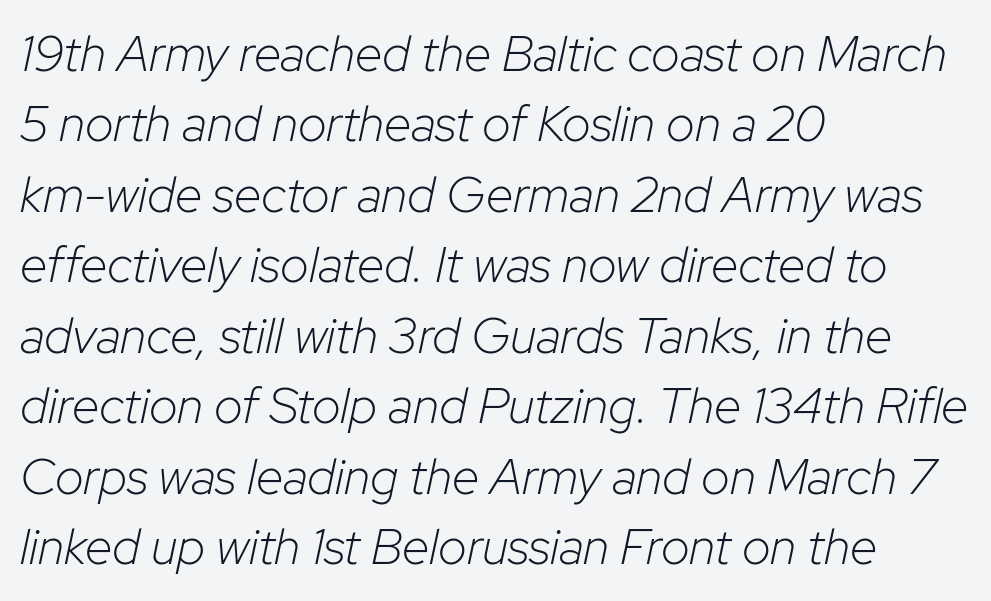
The image shows 50 px light type, italic (leaning right); set left-aligned, normal line spacing (1.41x), normal letter spacing, not underlined; low stroke contrast and a medium x-height.
